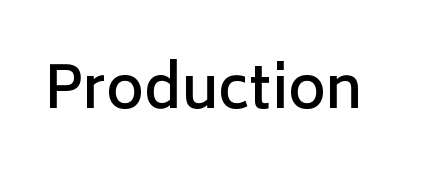
The image shows 57 px semibold sans-serif type, upright; set normal letter spacing, not underlined; low stroke contrast and a medium x-height.
